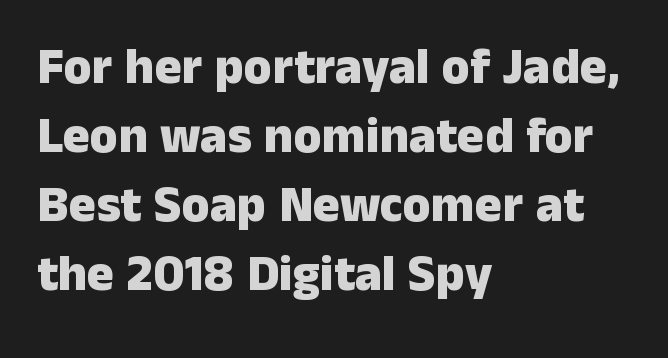
{"serif": "no", "italic": "no", "bold": "yes", "weight": "heavy", "width": "normal", "stroke_contrast": "low", "x_height": "medium", "monospaced": "no", "underline": "no", "align": "left", "line_spacing": "normal", "line_spacing_ratio": 1.35, "letter_spacing": "normal", "letter_spacing_em": 0.0, "glyph_px": 51}
